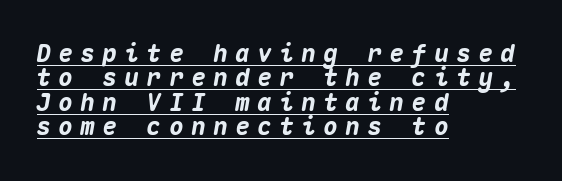
The rendering inserts visible extra space after every character. These lines stack with their left ends in a neat column. Notice how the stems are inclined rather than vertical — that's the hallmark of italics. Summary of vertical rhythm: compact, with narrow interline spacing. The rendering uses a bold face; every stroke is thick and dark. The sample's only ornament is a line tracing under the words.
